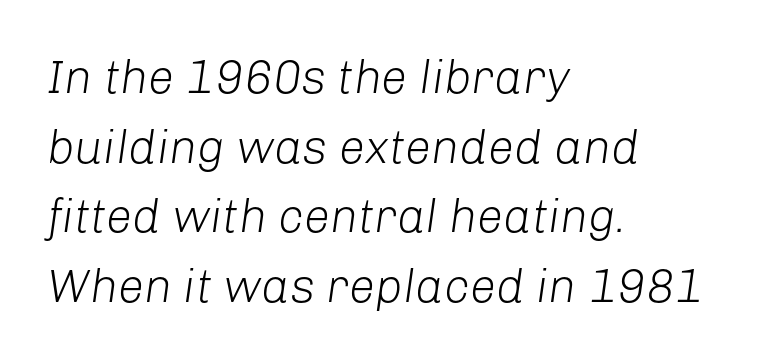
This rendering features lettering with no underline. The passage shown is typed in a proportional face where columns would drift. Counters stay open thanks to moderate or lighter strokes. Each word holds together tightly as a unit, with standard inter-letter gaps. Normally led — the rows are evenly, conventionally spaced.
